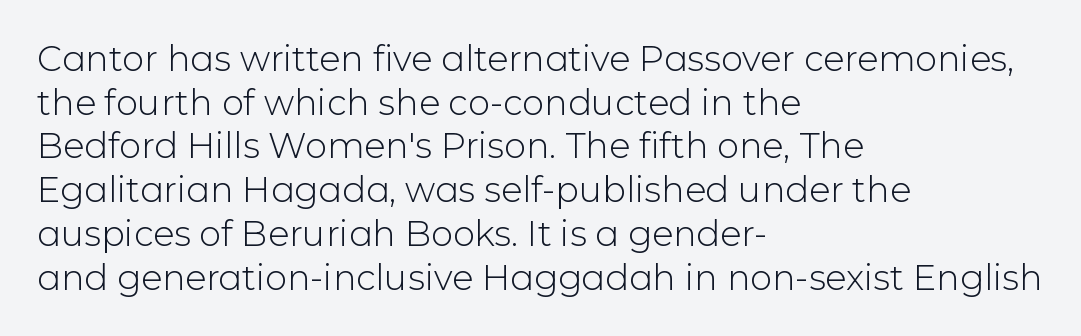
The typeface has the unassuming heft of standard copy or less. Caption: standard tracking, unaltered. A typesetter would label this face a sans. The letters stand upright; this is a roman face.
